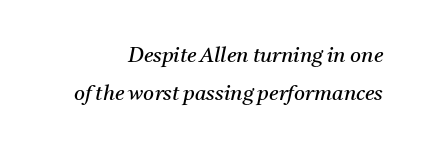
{"italic": "yes", "lean": "right", "slant_degrees": 11, "bold": "no", "underline": "no", "align": "right", "line_spacing_ratio": 1.83, "letter_spacing": "normal", "letter_spacing_em": 0.0, "glyph_px": 21}
